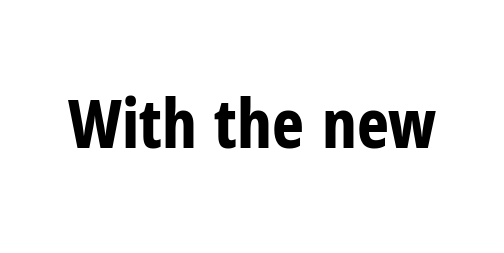
Q: Is the text bold? A: Yes.
Q: Is the text italic (slanted)? A: No, it is upright.
Q: Is the typeface a serif or a sans-serif typeface? A: Sans-serif.
Q: Is the text underlined? A: No.
Q: Is the spacing between letters normal or unusually wide? A: Normal.
Q: Width (condensed, normal, or wide)? A: Condensed.
Q: Stroke contrast? A: Low.
Q: x-height? A: Medium.
Q: Monospaced? A: No.
